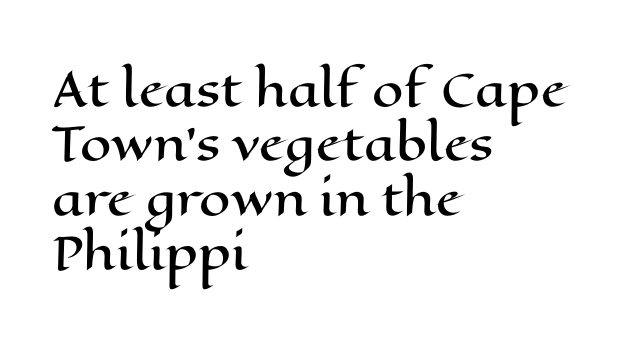
Q: Is the text italic (slanted)? A: No, it is upright.
Q: Is the text underlined? A: No.
Q: How is the paragraph aligned? A: Left-aligned.
Q: Is the spacing between letters normal or unusually wide? A: Normal.
Q: Width (condensed, normal, or wide)? A: Wide.
Q: Stroke contrast? A: High.
Q: x-height? A: Medium.
Q: Monospaced? A: No.
